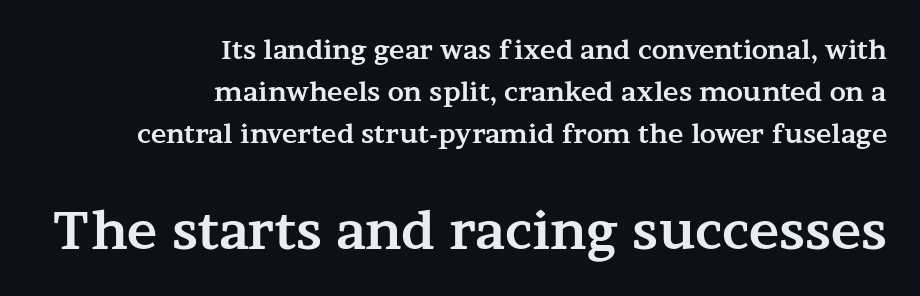
The image shows 51 px bold, wide serif type, upright; set right-aligned, normal line spacing (1.61x), normal letter spacing, not underlined; the second (bottom) block is 1.96x larger; medium stroke contrast and a medium x-height.
